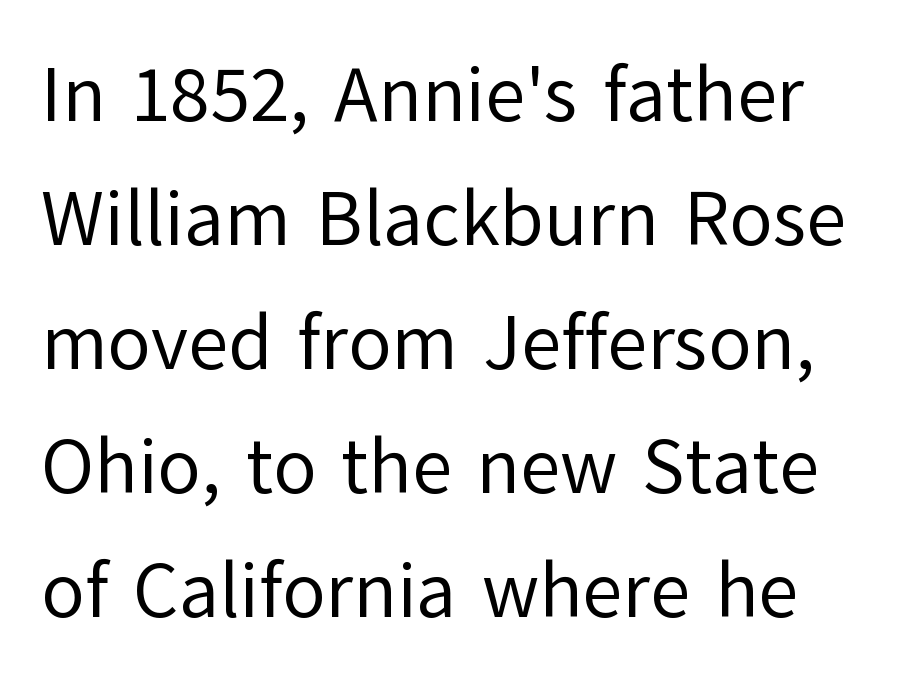
The image shows 78 px regular-weight sans-serif type, upright; set normal line spacing (1.59x), normal letter spacing, not underlined; low stroke contrast and a medium x-height.
